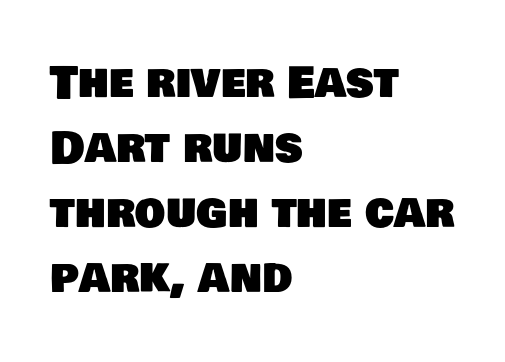
{"serif": "no", "width": "normal", "stroke_contrast": "low", "x_height": "large", "monospaced": "no", "underline": "no", "align": "left", "line_spacing": "normal", "line_spacing_ratio": 1.51, "letter_spacing": "normal", "letter_spacing_em": 0.0, "glyph_px": 43}
